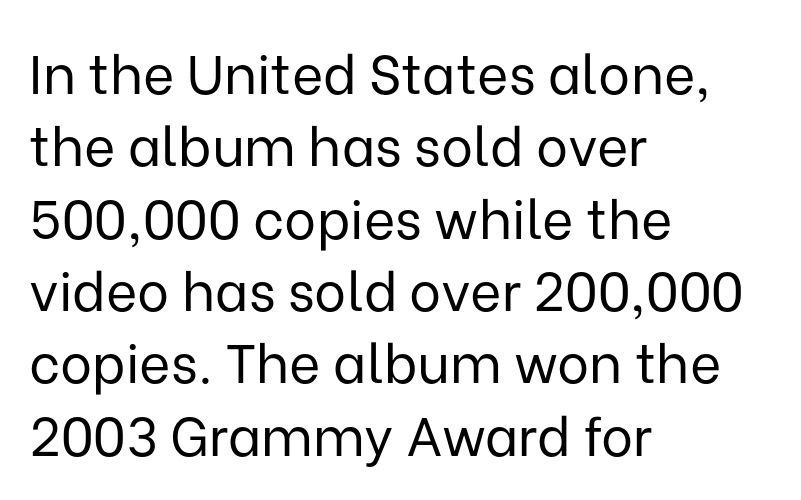
Is this a fixed-width face? No — the glyphs have proportional, varying widths. Note: no serifs on the glyphs. The designer left line spacing at the default. The paragraph has a hard left edge and a soft right edge.
